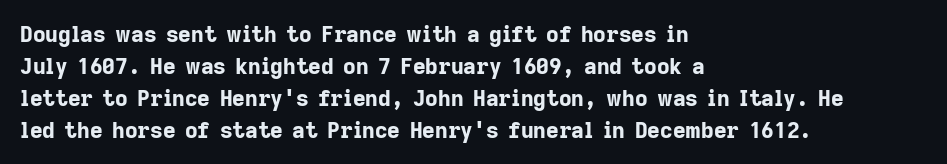
Students, observe: this is what conventionally led text looks like. Ascenders rise straight up at ninety degrees. Pretty heavy lettering here — definitely bold. The words here are not underlined.
